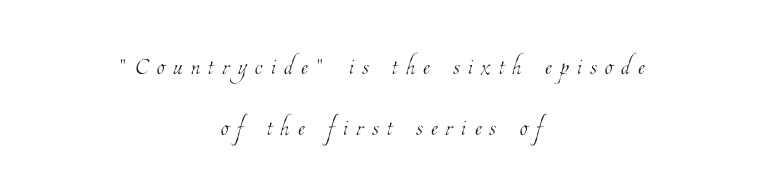
Is the letter spacing exaggerated? Yes — the characters are pushed far apart. Spacing verdict: proportional, widths tailored to each character. The passage shown is not underscored anywhere. The face looks like a standard text weight, possibly lighter. Each new line begins a long way beneath the previous one.
